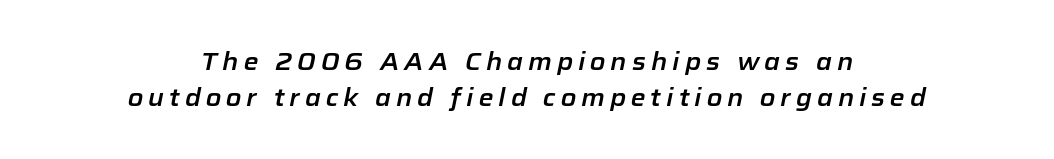
These lines were composed using italics. The gaps between neighbouring characters are conspicuously large. Summary of vertical rhythm: regular, with standard interline spacing. These lines stack symmetrically, like a column narrowing and widening about its center. This rendering features lettering with no underline.
